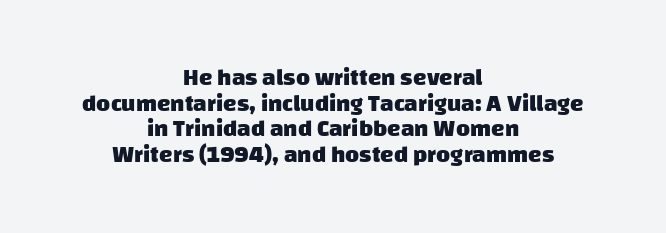
A typesetter would call this zero additional tracking. One-word summary of the alignment: center. Caption: bold face, heavy strokes. The area under the type is left untouched.
